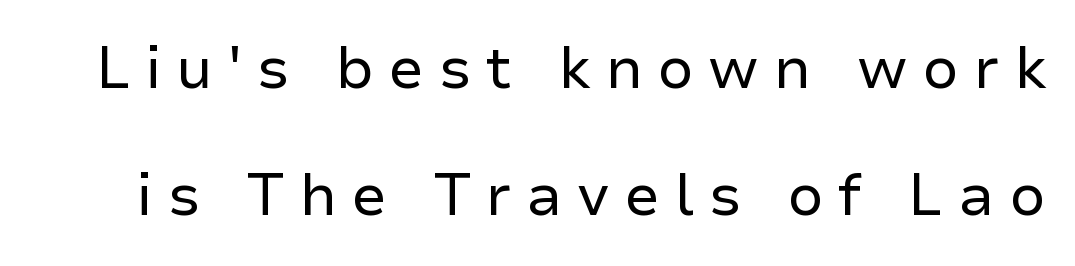
The image shows 58 px regular-weight sans-serif type, upright; set loose line spacing (2.19x), unusually wide letter spacing (+0.25 em), not underlined; low stroke contrast and a medium x-height.
